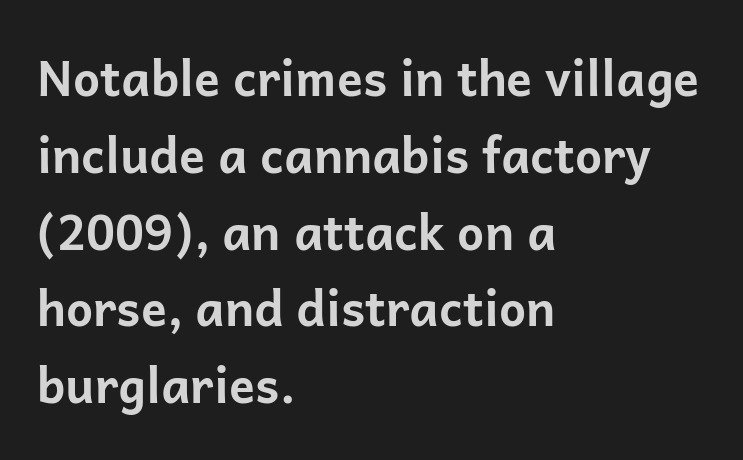
Students, this is bold: see how much ink each stroke carries. Line beginnings align vertically; line endings do not. This sample has the flowing, uneven cadence of proportional lettering. How are the letters spaced? Ordinarily, with no added tracking. Vertically, the passage feels balanced, rows spaced as you'd expect. The rendering shows plain stroke endings on the letterforms — a sans-serif design.
